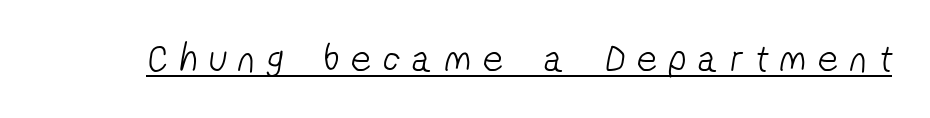
The image shows 39 px light, condensed sans-serif type; set unusually wide letter spacing (+0.32 em), underlined; low stroke contrast and a medium x-height.
